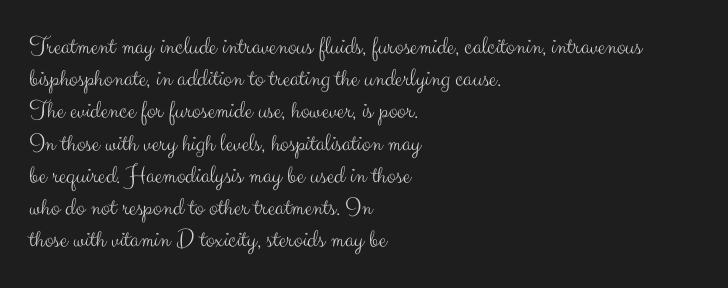
No letter is thick-stroked: the sample isn't bold. This sample uses plain, unmodified letter spacing. These lines stack with their left ends in a neat column. The gap between lines stays unmarked.
